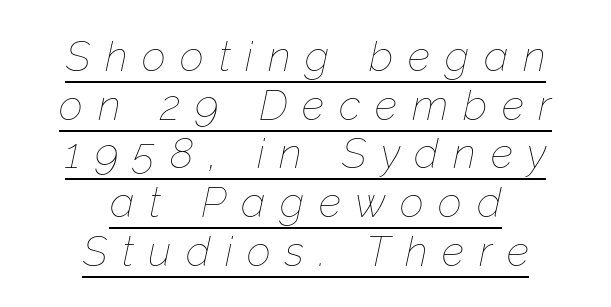
{"italic": "yes", "lean": "right", "slant_degrees": 12, "bold": "no", "weight": "thin", "width": "normal", "stroke_contrast": "low", "x_height": "medium", "monospaced": "no", "underline": "yes", "align": "center", "line_spacing_ratio": 1.16, "letter_spacing": "wide", "letter_spacing_em": 0.35, "glyph_px": 42}
